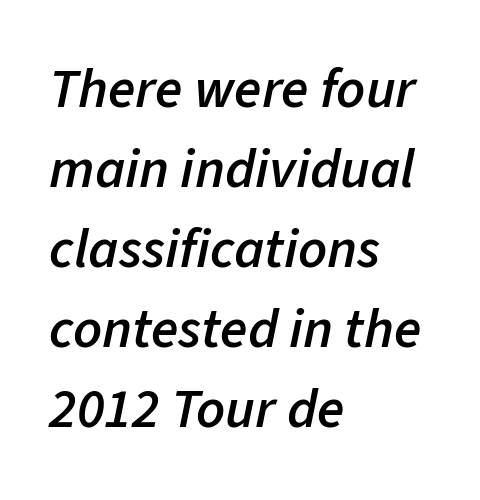
The image shows 56 px semibold type, italic (leaning right); set left-aligned, normal line spacing (1.43x), normal letter spacing, not underlined; low stroke contrast and a medium x-height.
